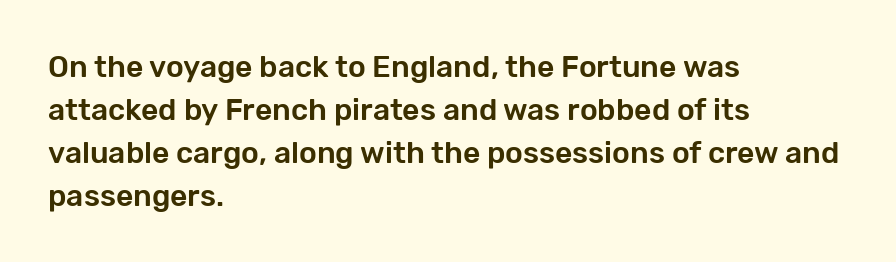
Q: Is the text italic (slanted)? A: No, it is upright.
Q: Is the typeface a serif or a sans-serif typeface? A: Sans-serif.
Q: Is the text underlined? A: No.
Q: How is the paragraph aligned? A: Left-aligned.
Q: Is the spacing between letters normal or unusually wide? A: Normal.
Q: Is the spacing between lines tight, normal or loose? A: Normal.
Q: Width (condensed, normal, or wide)? A: Normal.
Q: Stroke contrast? A: Low.
Q: x-height? A: Medium.
Q: Monospaced? A: No.
